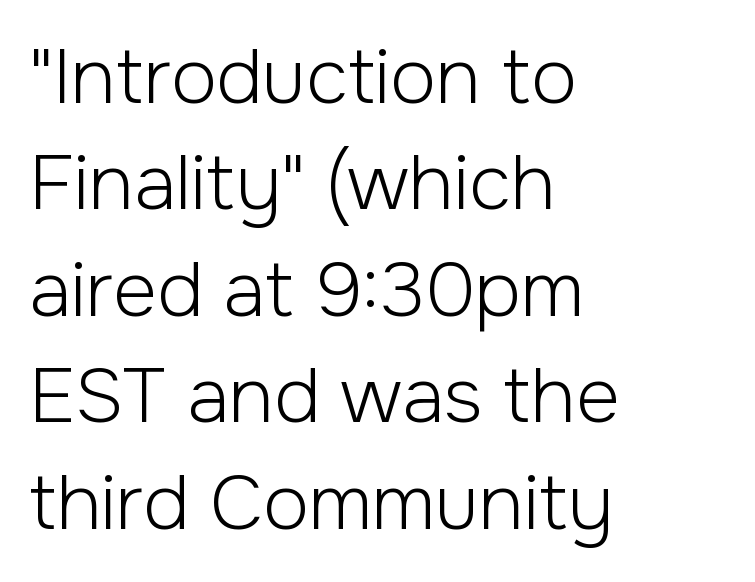
Q: Is the text bold? A: No.
Q: Is the text italic (slanted)? A: No, it is upright.
Q: Is the typeface a serif or a sans-serif typeface? A: Sans-serif.
Q: Is the text underlined? A: No.
Q: How is the paragraph aligned? A: Left-aligned.
Q: Is the spacing between letters normal or unusually wide? A: Normal.
Q: Is the spacing between lines tight, normal or loose? A: Normal.
Q: Width (condensed, normal, or wide)? A: Normal.
Q: Stroke contrast? A: Low.
Q: x-height? A: Medium.
Q: Monospaced? A: No.
